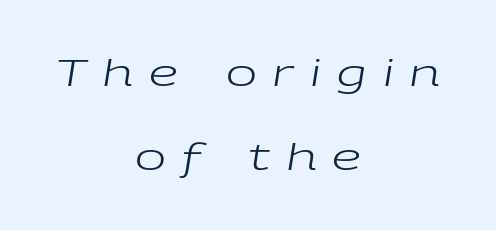
{"italic": "yes", "lean": "right", "slant_degrees": 9, "bold": "no", "weight": "regular", "width": "wide", "stroke_contrast": "low", "x_height": "medium", "monospaced": "no", "underline": "no", "align": "center", "line_spacing": "loose", "line_spacing_ratio": 2.28, "letter_spacing": "wide", "letter_spacing_em": 0.43, "glyph_px": 37}
